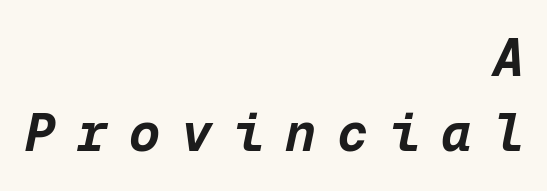
{"italic": "yes", "lean": "right", "slant_degrees": 12, "bold": "yes", "weight": "bold", "width": "normal", "stroke_contrast": "low", "x_height": "medium", "monospaced": "yes", "underline": "no", "align": "right", "line_spacing": "normal", "line_spacing_ratio": 1.45, "letter_spacing": "wide", "letter_spacing_em": 0.4, "glyph_px": 52}
